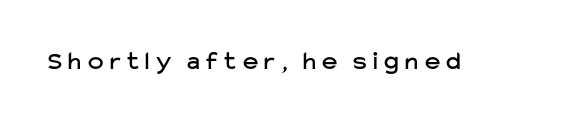
The image shows 26 px text type, upright; set unusually wide letter spacing (+0.25 em), not underlined.
